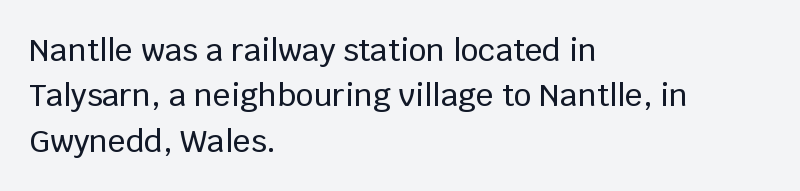
The image shows 31 px sans-serif type, upright; set left-aligned, normal line spacing (1.46x), normal letter spacing, not underlined; low stroke contrast and a large x-height.
